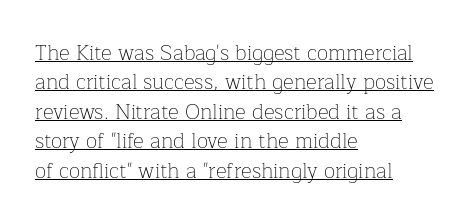
Q: Is the text bold? A: No.
Q: Is the text italic (slanted)? A: No, it is upright.
Q: Is the text underlined? A: Yes.
Q: How is the paragraph aligned? A: Left-aligned.
Q: Is the spacing between letters normal or unusually wide? A: Normal.
Q: Is the spacing between lines tight, normal or loose? A: Normal.
